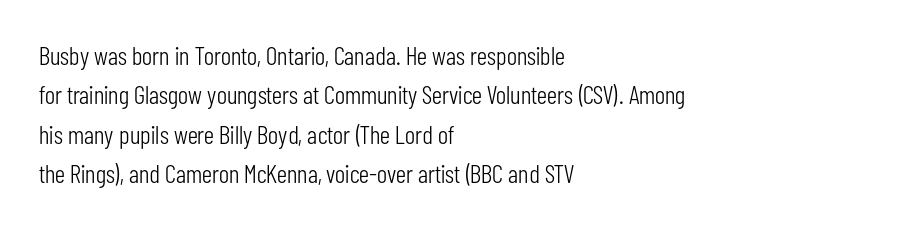
{"italic": "no", "bold": "no", "underline": "no", "align": "left", "line_spacing": "normal", "line_spacing_ratio": 1.51, "letter_spacing": "normal", "letter_spacing_em": 0.0, "glyph_px": 26}
